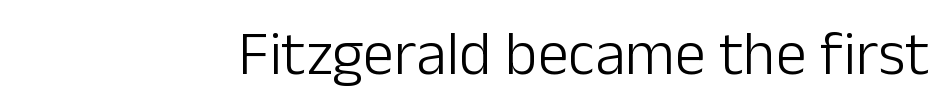
Look at the tracking — it's just the regular setting, nothing added. Proportional: the letters do not fall into vertical columns. Nothing heavy about these letters — not bold at all. The axis of the letterforms is exactly vertical.
